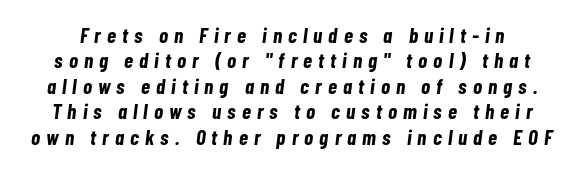
The image shows 21 px bold type, italic (leaning right); set line spacing 1.21x, unusually wide letter spacing (+0.29 em), not underlined.
